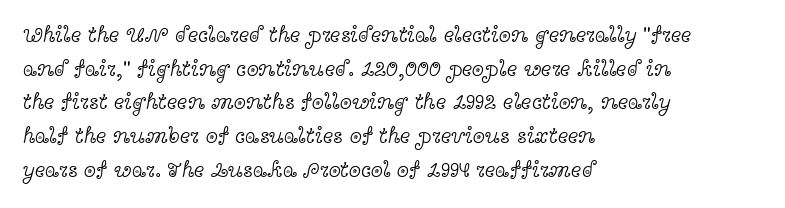
{"bold": "no", "underline": "no", "align": "left", "line_spacing": "normal", "line_spacing_ratio": 1.53, "letter_spacing": "normal", "letter_spacing_em": 0.0, "glyph_px": 22}
